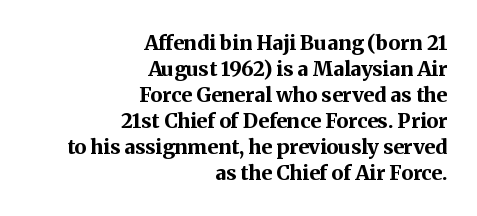
Q: Is the text bold? A: Yes.
Q: Is the text italic (slanted)? A: No, it is upright.
Q: Is the text underlined? A: No.
Q: How is the paragraph aligned? A: Right-aligned.
Q: Is the spacing between letters normal or unusually wide? A: Normal.
Q: Is the spacing between lines tight, normal or loose? A: Normal.
